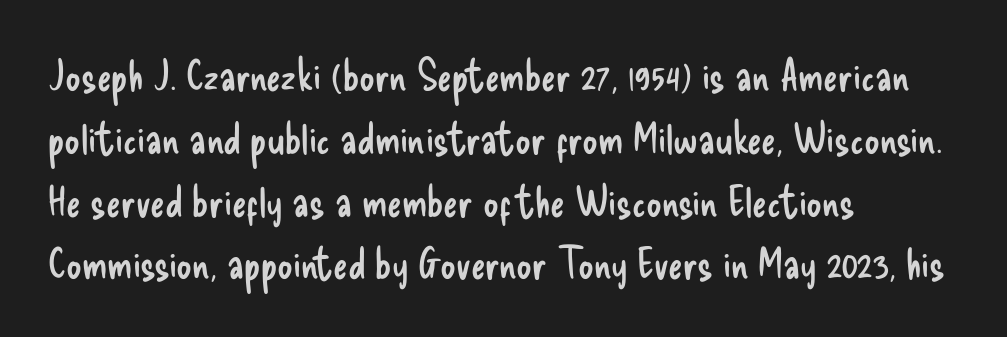
The glyphs are unaccompanied by any horizontal stroke below them. This block has exactly the height ordinary leading produces. Here the designer chose a conventional face with non-uniform glyph widths. A light-to-regular cut is what we see here. Horizontally, the lines are justified to the leading edge only.
